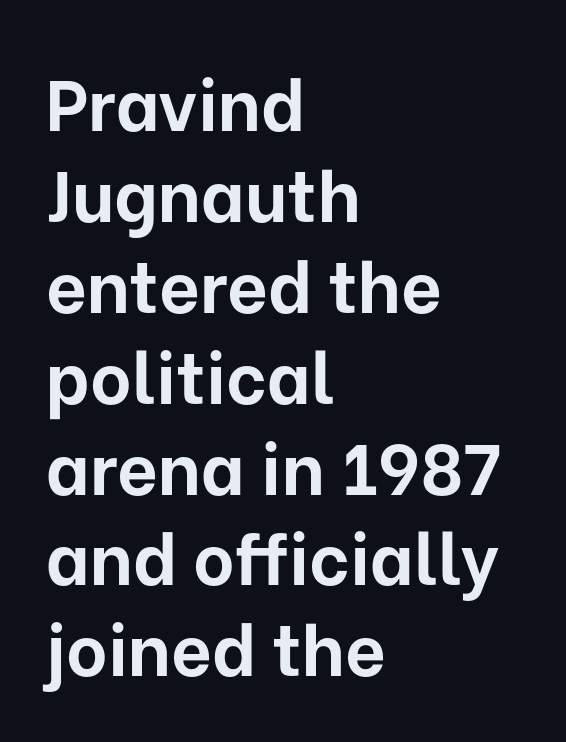
The image shows 71 px bold sans-serif type, upright; set left-aligned, normal line spacing (1.28x), normal letter spacing, not underlined; low stroke contrast and a medium x-height.
